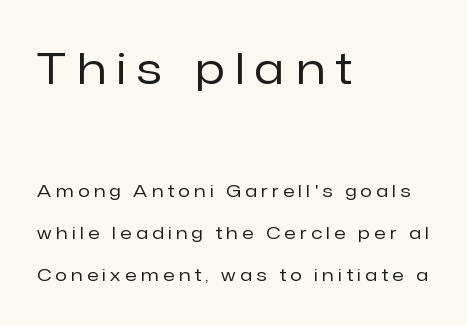
Every character sits straight up, as roman type does. Just letters on the line, the space beneath them empty. A sans-serif font was chosen for this passage. No heavy texture on the line: the type isn't bold. The designer gave the opening block more size than the closing block. Someone cranked the tracking dial way up on this one.
